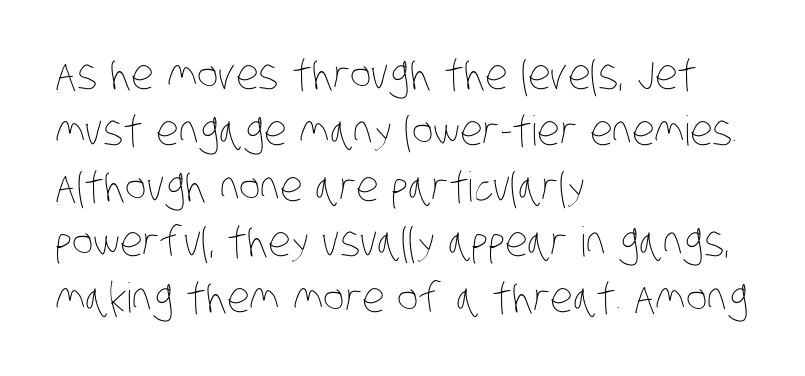
{"bold": "no", "weight": "thin", "width": "condensed", "stroke_contrast": "low", "x_height": "large", "monospaced": "no", "underline": "no", "align": "left", "line_spacing": "normal", "line_spacing_ratio": 1.36, "letter_spacing": "normal", "letter_spacing_em": 0.0, "glyph_px": 41}
